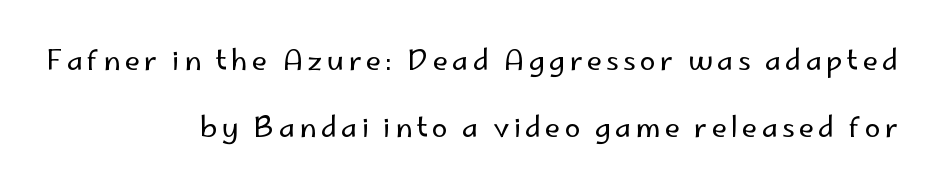
{"serif": "no", "italic": "no", "bold": "no", "weight": "regular", "width": "normal", "stroke_contrast": "low", "x_height": "small", "monospaced": "no", "underline": "no", "align": "right", "line_spacing": "loose", "line_spacing_ratio": 2.41, "glyph_px": 28}
